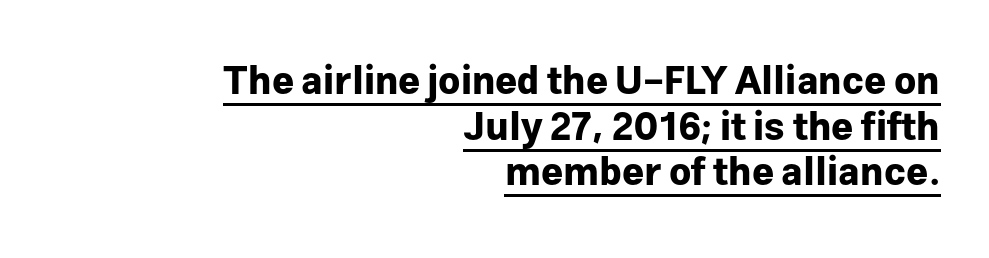
Q: Is the text bold? A: Yes.
Q: Is the text italic (slanted)? A: No, it is upright.
Q: Is the typeface a serif or a sans-serif typeface? A: Sans-serif.
Q: Is the text underlined? A: Yes.
Q: How is the paragraph aligned? A: Right-aligned.
Q: Is the spacing between letters normal or unusually wide? A: Normal.
Q: Width (condensed, normal, or wide)? A: Normal.
Q: Stroke contrast? A: Low.
Q: x-height? A: Medium.
Q: Monospaced? A: No.
